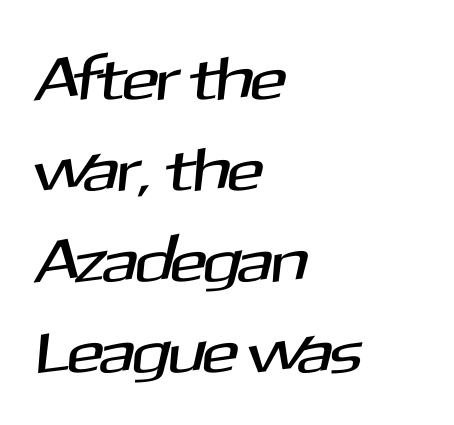
{"serif": "no", "width": "normal", "stroke_contrast": "medium", "x_height": "medium", "monospaced": "no", "underline": "no", "align": "left", "line_spacing": "normal", "line_spacing_ratio": 1.49, "letter_spacing": "normal", "letter_spacing_em": 0.0, "glyph_px": 61}
